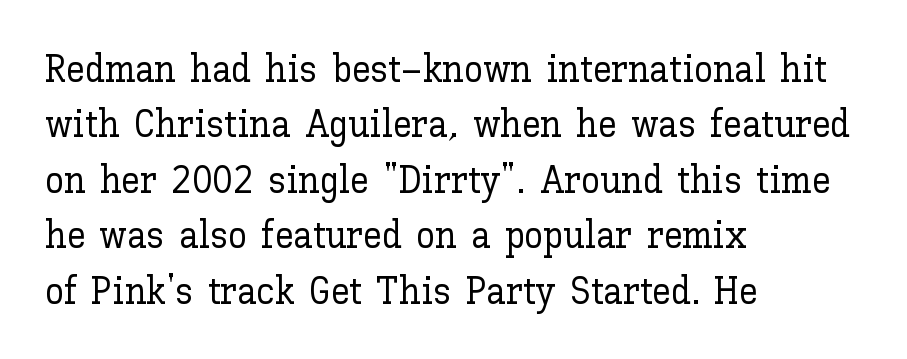
{"italic": "no", "width": "normal", "stroke_contrast": "low", "x_height": "medium", "monospaced": "no", "underline": "no", "align": "left", "line_spacing": "normal", "line_spacing_ratio": 1.46, "letter_spacing": "normal", "letter_spacing_em": 0.0, "glyph_px": 38}
